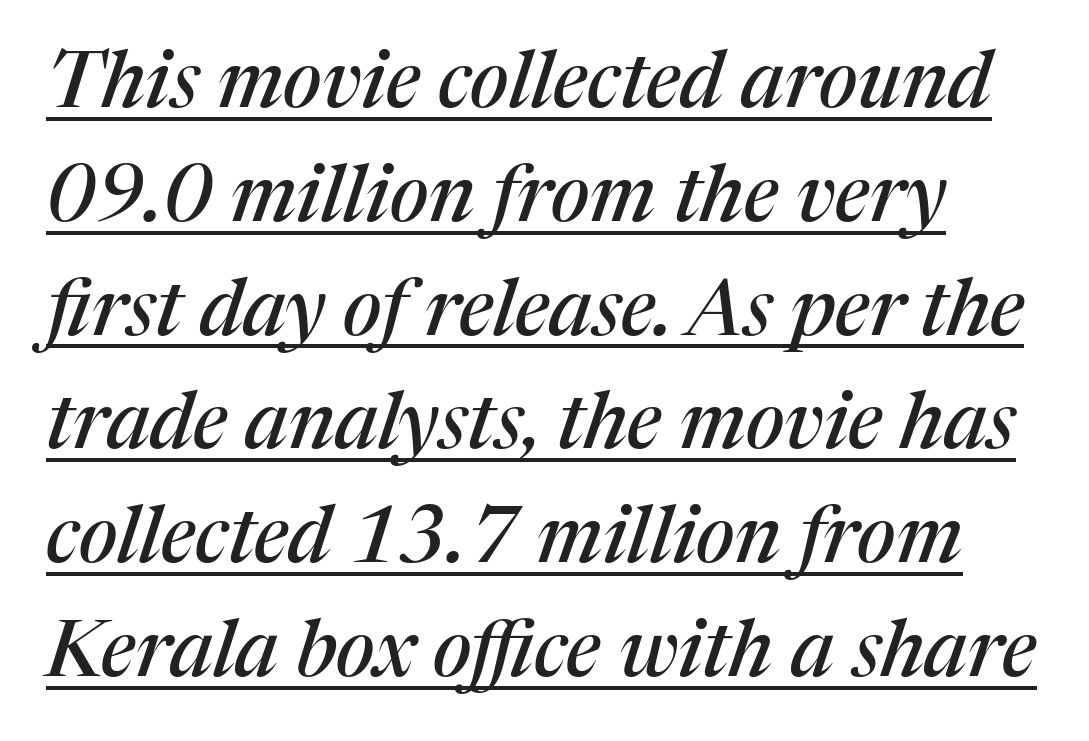
The image shows 79 px serif type, italic (leaning right); set normal line spacing (1.44x), normal letter spacing, underlined; medium stroke contrast and a medium x-height.
